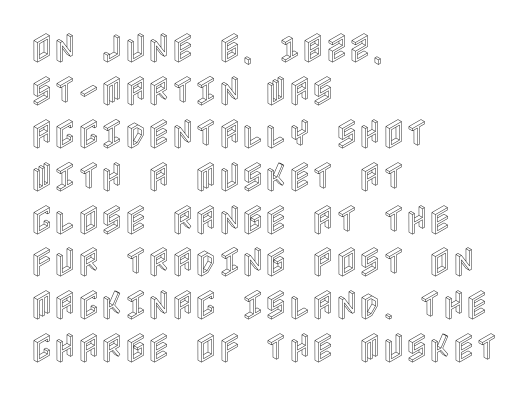
Descenders hang freely into open space. The vertical gap from one line to the next is medium. Style check: upright. Every row of glyphs begins at an identical x-position on the left. Does extra space separate the letters? No, they use regular spacing.
